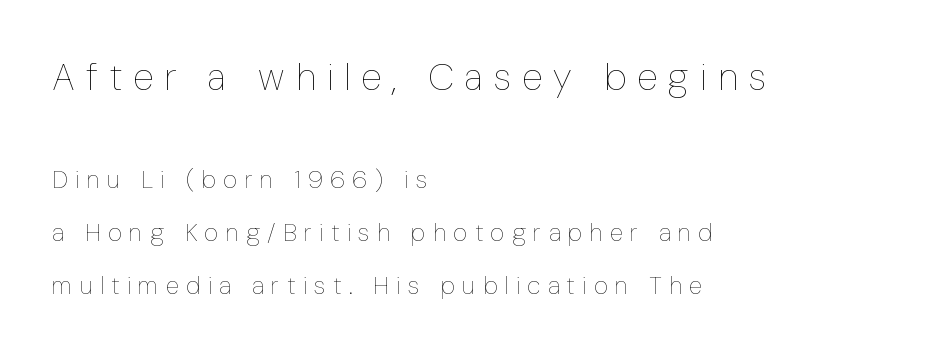
Line beginnings align vertically; line endings do not. The rendering inserts visible extra space after every character. A student would notice the top passage is typeset larger than what follows. Nobody drew a line under any word here. Ordinary non-slanted type is in use.
